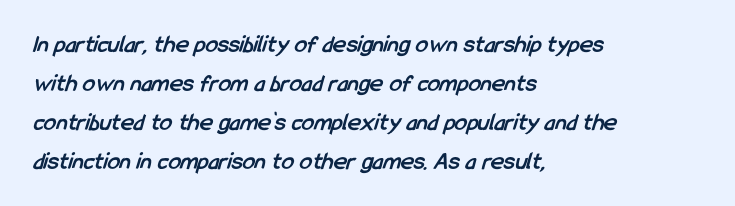
The area under the type is left untouched. Nobody touched the tracking dial on this one. Summary of vertical rhythm: regular, with standard interline spacing. These lines are set flush left with a ragged right edge. Typographic density is high because the face is bold.
